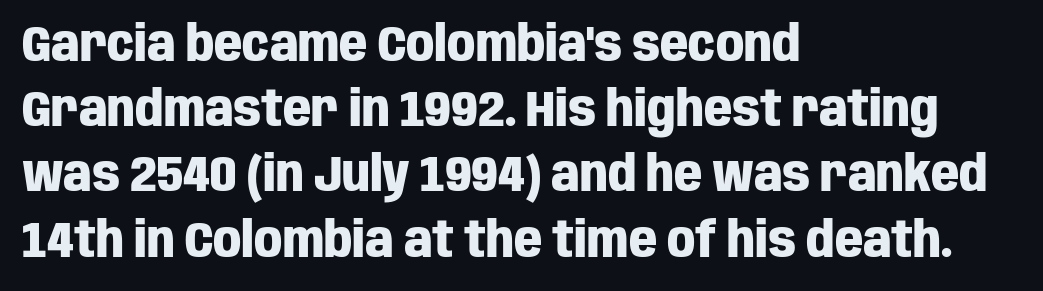
The axis of the letterforms is exactly vertical. The paragraph shown leans on its left margin. In terms of leading, this rendering sits right in the middle. The type is set solid horizontally, with unmodified tracking. Check the space under the baseline: it is left empty. Proportional: the letters do not fall into vertical columns.
